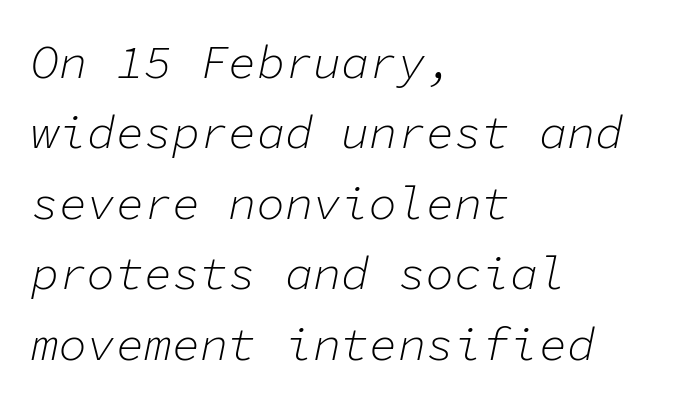
Q: Is the text bold? A: No.
Q: Is the text italic (slanted)? A: Yes, it leans right by about 11 degrees.
Q: Is the text underlined? A: No.
Q: How is the paragraph aligned? A: Left-aligned.
Q: Is the spacing between letters normal or unusually wide? A: Normal.
Q: Is the spacing between lines tight, normal or loose? A: Normal.
Q: Width (condensed, normal, or wide)? A: Normal.
Q: Stroke contrast? A: Low.
Q: x-height? A: Medium.
Q: Monospaced? A: Yes.
